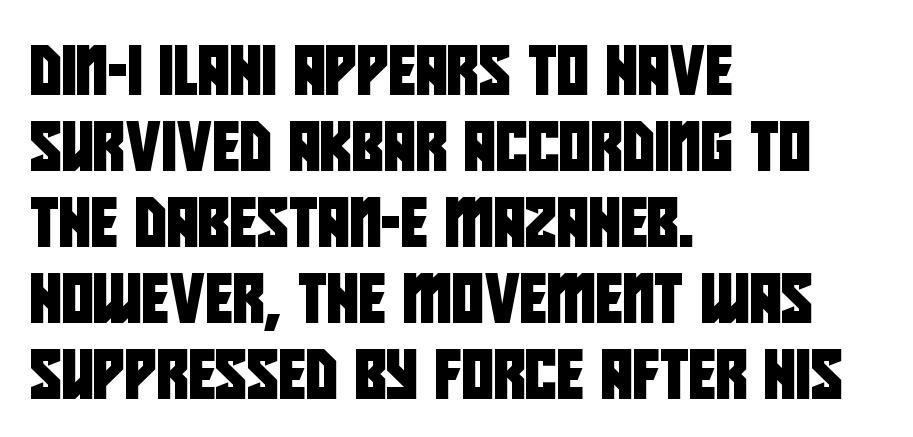
Q: Is the typeface a serif or a sans-serif typeface? A: Sans-serif.
Q: Is the text underlined? A: No.
Q: How is the paragraph aligned? A: Left-aligned.
Q: Is the spacing between letters normal or unusually wide? A: Normal.
Q: Is the spacing between lines tight, normal or loose? A: Normal.
Q: Width (condensed, normal, or wide)? A: Condensed.
Q: Stroke contrast? A: Low.
Q: x-height? A: Large.
Q: Monospaced? A: No.
